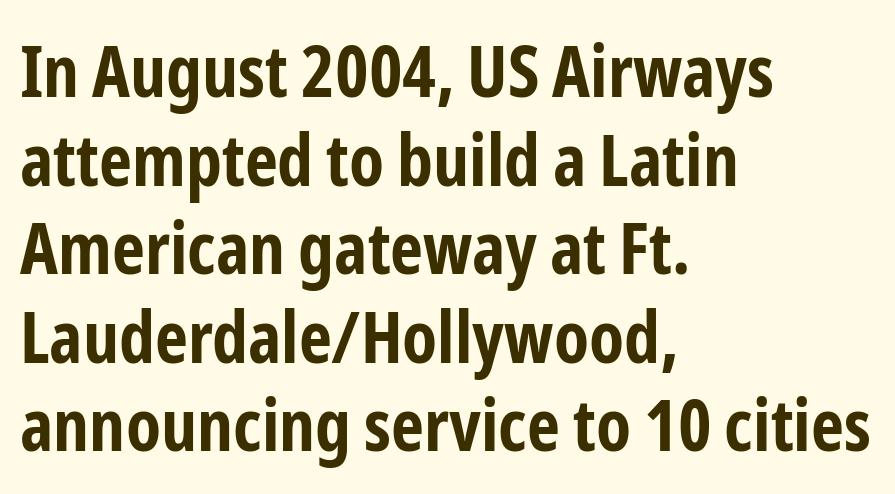
The image shows 72 px bold, condensed sans-serif type, upright; set left-aligned, line spacing 1.23x, normal letter spacing, not underlined; low stroke contrast and a medium x-height.
